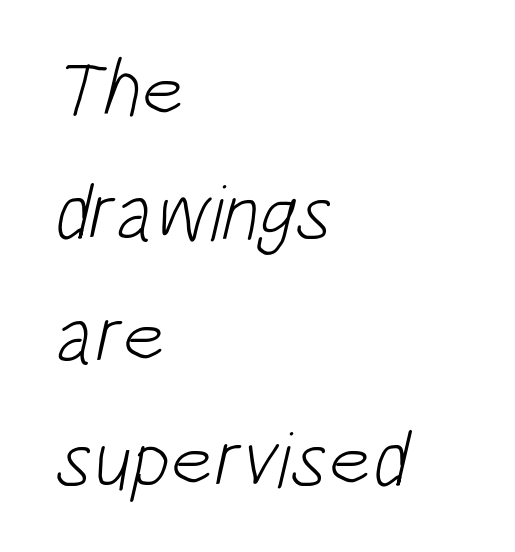
Q: Is the text bold? A: No.
Q: Is the typeface a serif or a sans-serif typeface? A: Sans-serif.
Q: Is the text underlined? A: No.
Q: How is the paragraph aligned? A: Left-aligned.
Q: Is the spacing between letters normal or unusually wide? A: Normal.
Q: Is the spacing between lines tight, normal or loose? A: Normal.
Q: Width (condensed, normal, or wide)? A: Condensed.
Q: Stroke contrast? A: Low.
Q: x-height? A: Large.
Q: Monospaced? A: No.
